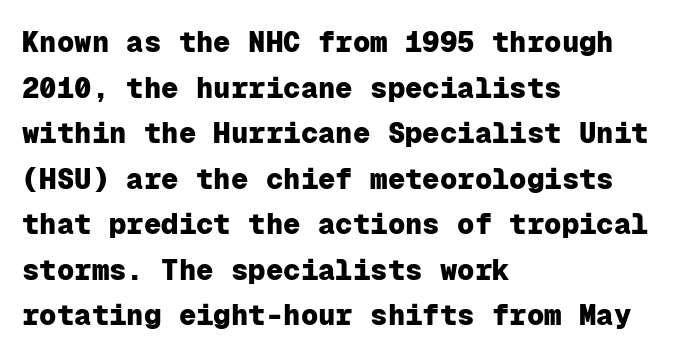
Q: Is the text bold? A: Yes.
Q: Is the text italic (slanted)? A: No, it is upright.
Q: Is the typeface a serif or a sans-serif typeface? A: Sans-serif.
Q: Is the text underlined? A: No.
Q: How is the paragraph aligned? A: Left-aligned.
Q: Is the spacing between letters normal or unusually wide? A: Normal.
Q: Is the spacing between lines tight, normal or loose? A: Normal.
Q: Width (condensed, normal, or wide)? A: Normal.
Q: Stroke contrast? A: Low.
Q: x-height? A: Medium.
Q: Monospaced? A: Yes.
